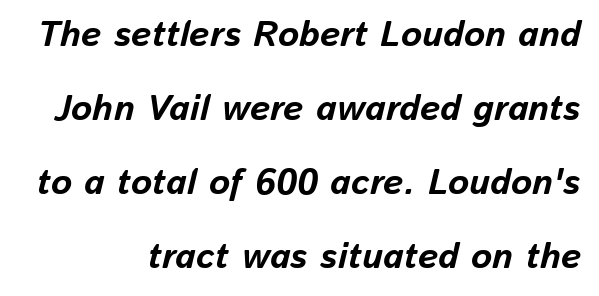
The image shows 36 px bold type, italic (leaning right); set right-aligned, loose line spacing (2.06x), normal letter spacing, not underlined; low stroke contrast and a medium x-height.
